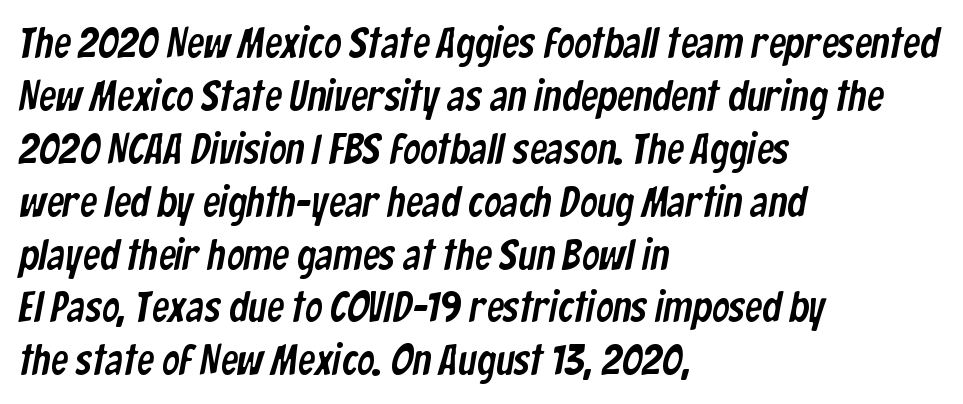
The image shows 43 px condensed sans-serif type; set left-aligned, line spacing 1.23x, normal letter spacing, not underlined; low stroke contrast and a medium x-height.
